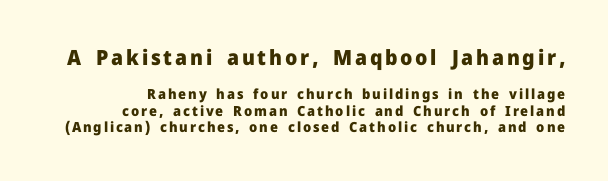
Q: Is the text bold? A: Yes.
Q: Is the text italic (slanted)? A: No, it is upright.
Q: Is the text underlined? A: No.
Q: How is the paragraph aligned? A: Right-aligned.
Q: Which block of text is set in a larger size, the first (top) or the second (bottom)? A: The first (top) one.
